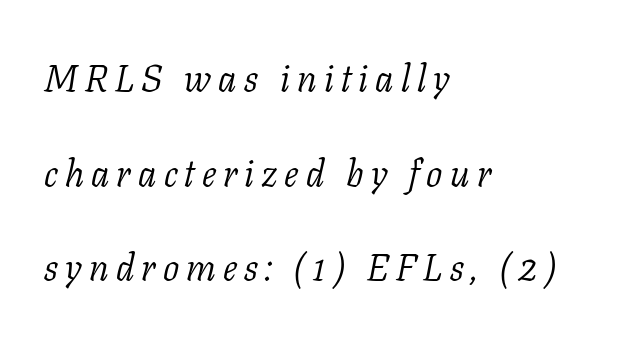
The zone under the glyphs is completely vacant. Where is the straight margin? On the left. The text carries the slant typical of an italic or oblique font. Weight: not bold — regular or lighter.
